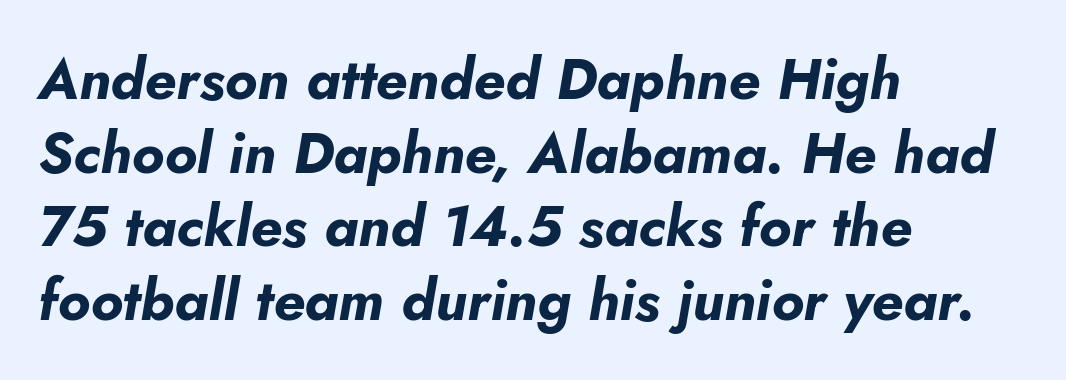
{"italic": "yes", "lean": "right", "slant_degrees": 5, "bold": "yes", "weight": "bold", "width": "normal", "stroke_contrast": "low", "x_height": "small", "monospaced": "no", "underline": "no", "align": "left", "line_spacing": "normal", "line_spacing_ratio": 1.29, "letter_spacing": "normal", "letter_spacing_em": 0.0, "glyph_px": 57}
